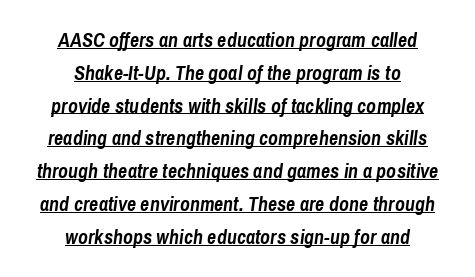
{"italic": "yes", "lean": "right", "slant_degrees": 8, "bold": "yes", "underline": "yes", "align": "center", "line_spacing": "normal", "line_spacing_ratio": 1.64, "letter_spacing": "normal", "letter_spacing_em": 0.0, "glyph_px": 20}
